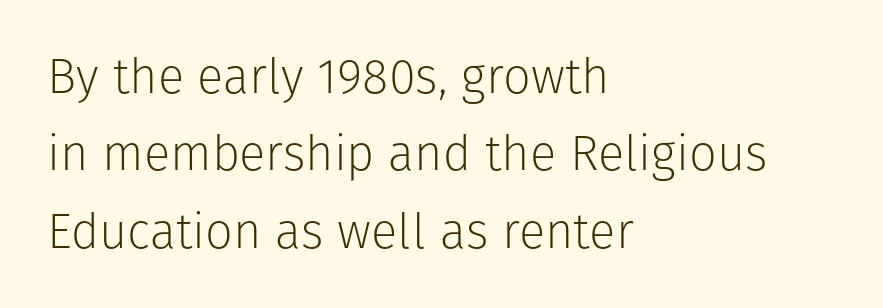
The image shows 49 px light sans-serif type, upright; set left-aligned, normal line spacing (1.58x), normal letter spacing, not underlined; low stroke contrast and a medium x-height.
